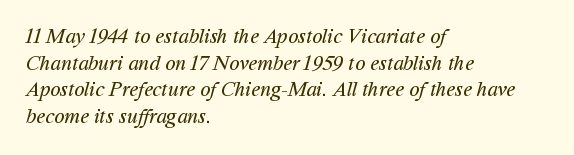
Q: Is the text bold? A: No.
Q: Is the text underlined? A: No.
Q: How is the paragraph aligned? A: Left-aligned.
Q: Is the spacing between letters normal or unusually wide? A: Normal.
Q: Is the spacing between lines tight, normal or loose? A: Normal.
